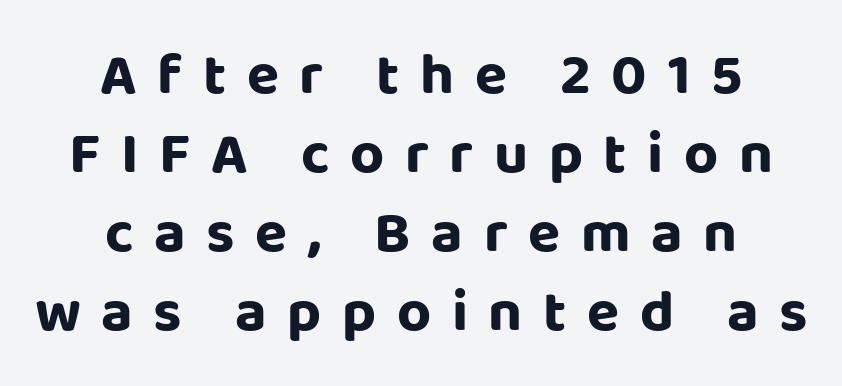
{"serif": "no", "italic": "no", "bold": "yes", "weight": "bold", "width": "normal", "stroke_contrast": "low", "x_height": "large", "monospaced": "no", "underline": "no", "align": "center", "line_spacing": "normal", "line_spacing_ratio": 1.34, "letter_spacing": "wide", "letter_spacing_em": 0.35, "glyph_px": 59}
